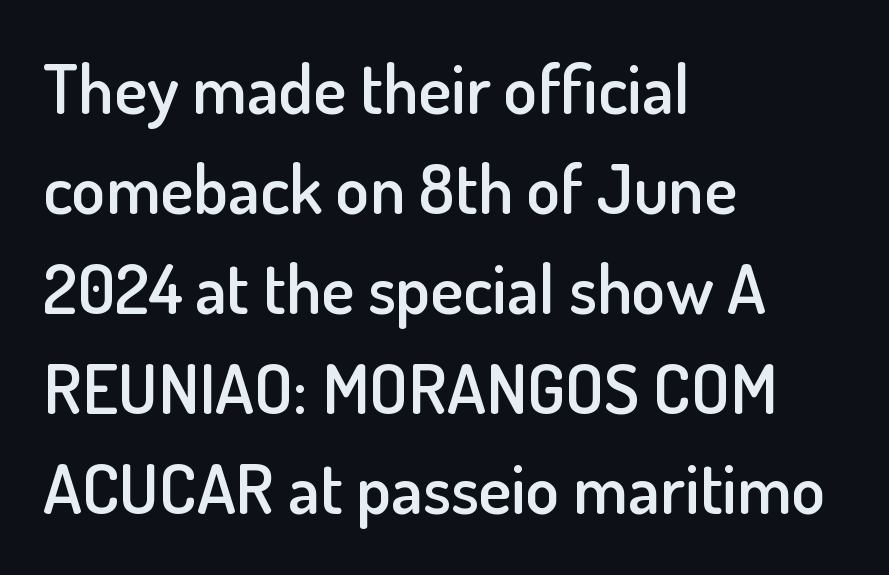
Vertically, the passage feels balanced, rows spaced as you'd expect. The horizontal fit of the characters is conventional and even. No feet cap the strokes, marking this as sans-serif type. These lines carry some extra weight — a demibold, not a full bold. Does the lettering tilt? It doesn't — this is upright. Proportional: the letters do not fall into vertical columns.
